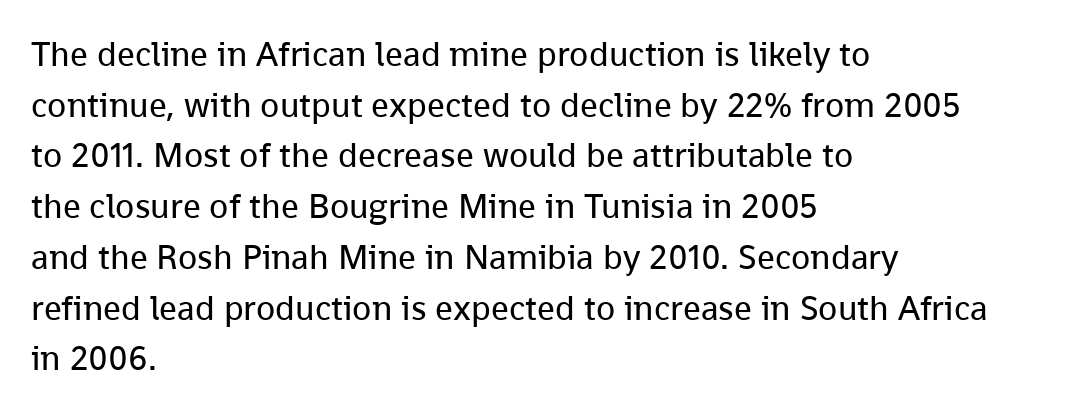
Q: Is the text bold? A: No.
Q: Is the text italic (slanted)? A: No, it is upright.
Q: Is the typeface a serif or a sans-serif typeface? A: Sans-serif.
Q: Is the text underlined? A: No.
Q: How is the paragraph aligned? A: Left-aligned.
Q: Is the spacing between letters normal or unusually wide? A: Normal.
Q: Is the spacing between lines tight, normal or loose? A: Normal.
Q: Width (condensed, normal, or wide)? A: Normal.
Q: Stroke contrast? A: Low.
Q: x-height? A: Medium.
Q: Monospaced? A: No.
